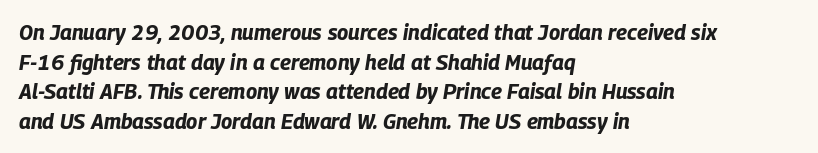
{"italic": "yes", "lean": "right", "slant_degrees": 9, "bold": "yes", "underline": "no", "align": "left", "line_spacing": "normal", "line_spacing_ratio": 1.41, "letter_spacing": "normal", "letter_spacing_em": 0.0, "glyph_px": 21}
